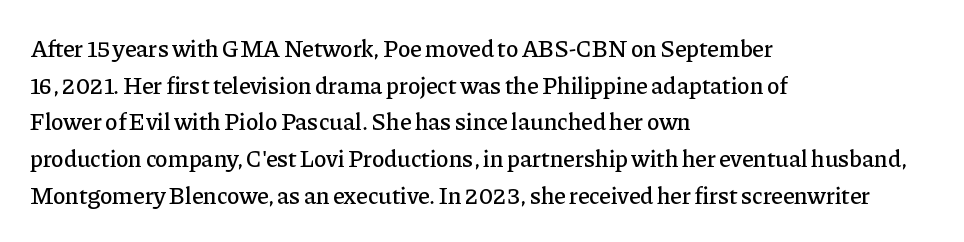
Unlike italic type, these characters show no tilt at all. Glyph-to-glyph distance matches everyday printed text. The line-height multiplier appears to be the usual default. The rag falls on the right side of this text block.
